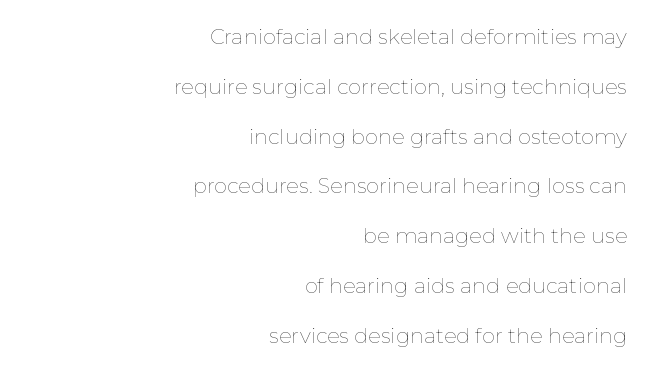
{"italic": "no", "bold": "no", "underline": "no", "align": "right", "line_spacing": "loose", "line_spacing_ratio": 2.37, "letter_spacing": "normal", "letter_spacing_em": 0.0, "glyph_px": 21}
